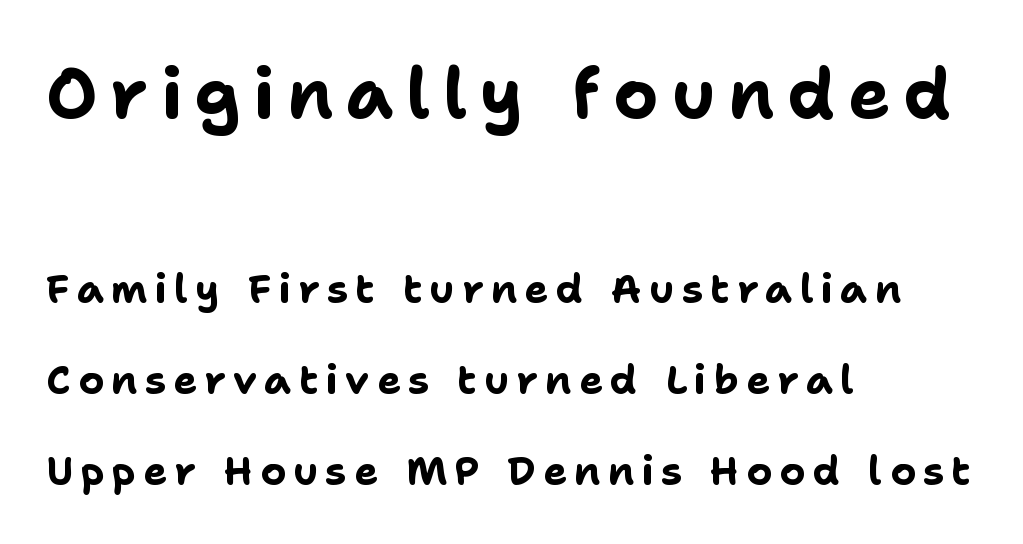
Q: Is the text bold? A: Yes.
Q: Is the text italic (slanted)? A: No, it is upright.
Q: Is the typeface a serif or a sans-serif typeface? A: Sans-serif.
Q: Is the text underlined? A: No.
Q: How is the paragraph aligned? A: Left-aligned.
Q: Is the spacing between lines tight, normal or loose? A: Loose.
Q: Which block of text is set in a larger size, the first (top) or the second (bottom)? A: The first (top) one.
Q: Width (condensed, normal, or wide)? A: Normal.
Q: Stroke contrast? A: Low.
Q: x-height? A: Medium.
Q: Monospaced? A: No.
